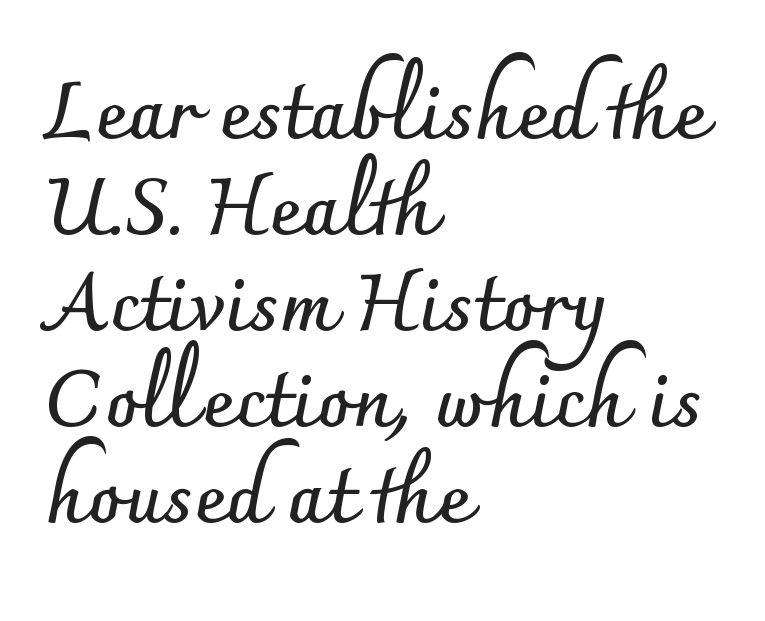
Q: Is the text bold? A: Yes.
Q: Is the text italic (slanted)? A: Yes.
Q: Is the typeface a serif or a sans-serif typeface? A: Sans-serif.
Q: Is the text underlined? A: No.
Q: How is the paragraph aligned? A: Left-aligned.
Q: Is the spacing between letters normal or unusually wide? A: Normal.
Q: Width (condensed, normal, or wide)? A: Normal.
Q: Stroke contrast? A: Low.
Q: x-height? A: Small.
Q: Monospaced? A: No.
